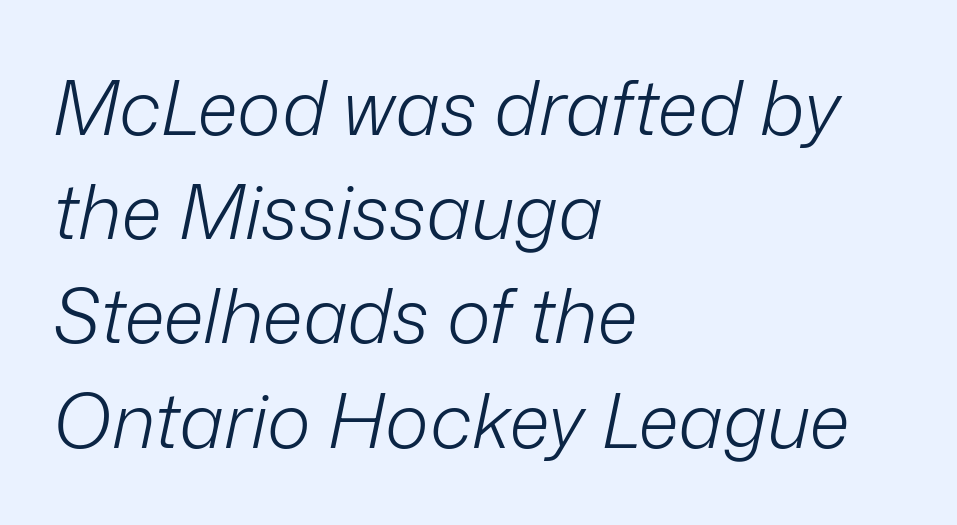
The image shows 75 px light type, italic (leaning right); set left-aligned, normal line spacing (1.39x), normal letter spacing, not underlined; low stroke contrast and a medium x-height.
